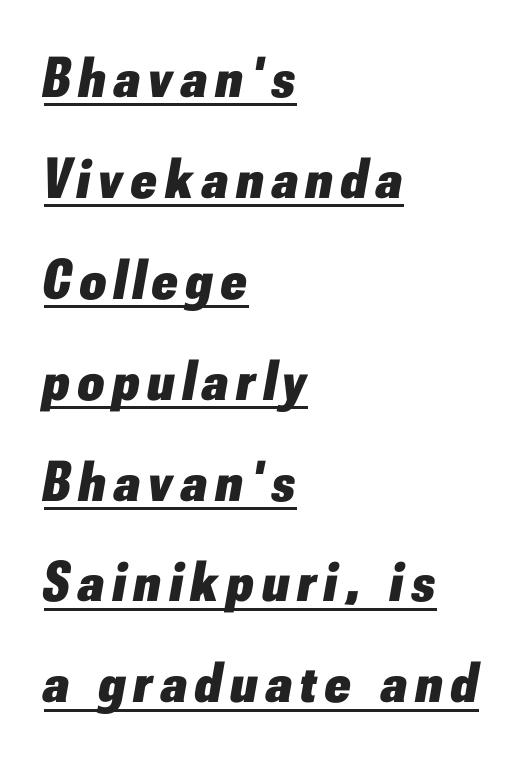
Q: Is the text bold? A: Yes.
Q: Is the text italic (slanted)? A: Yes, it leans right by about 10 degrees.
Q: Is the text underlined? A: Yes.
Q: How is the paragraph aligned? A: Left-aligned.
Q: Width (condensed, normal, or wide)? A: Normal.
Q: Stroke contrast? A: Low.
Q: x-height? A: Small.
Q: Monospaced? A: No.
